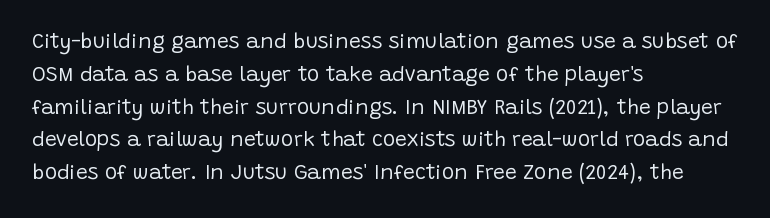
Upright lettering throughout. The rows are spaced the way most documents space them. These lines stack with their left ends in a neat column. The space beneath each line is pristine and unruled. This sample uses plain, unmodified letter spacing. Stem width sits at or under what a default text font uses.
